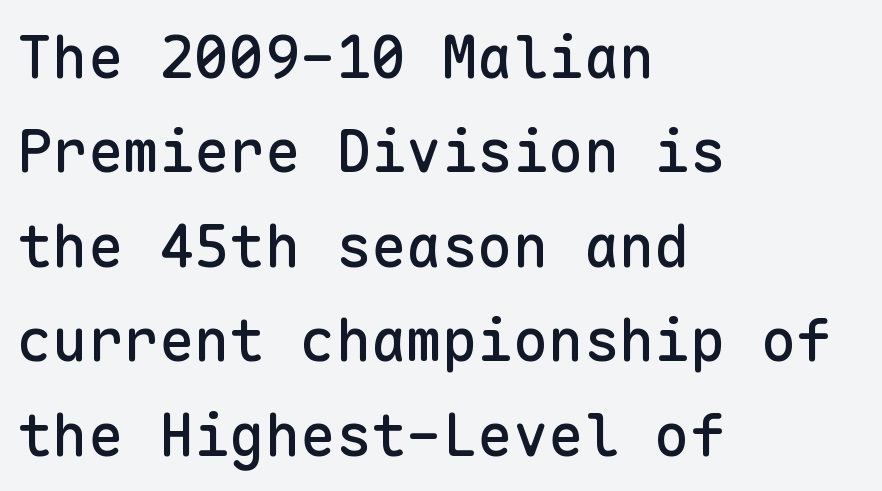
{"serif": "no", "italic": "no", "width": "normal", "stroke_contrast": "low", "x_height": "medium", "monospaced": "yes", "underline": "no", "align": "left", "line_spacing": "normal", "line_spacing_ratio": 1.6, "letter_spacing": "normal", "letter_spacing_em": 0.0, "glyph_px": 59}
